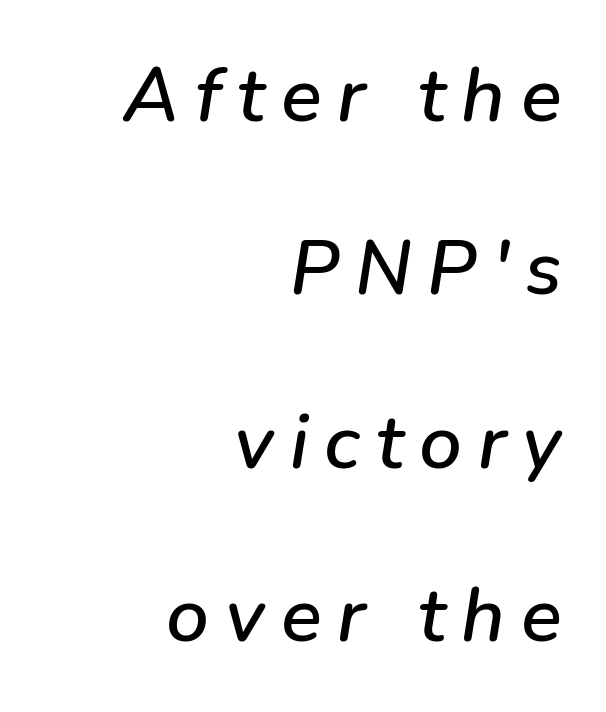
{"italic": "yes", "lean": "right", "slant_degrees": 9, "width": "normal", "stroke_contrast": "low", "x_height": "medium", "monospaced": "no", "underline": "no", "align": "right", "line_spacing": "loose", "line_spacing_ratio": 2.28, "letter_spacing": "wide", "letter_spacing_em": 0.21, "glyph_px": 76}
